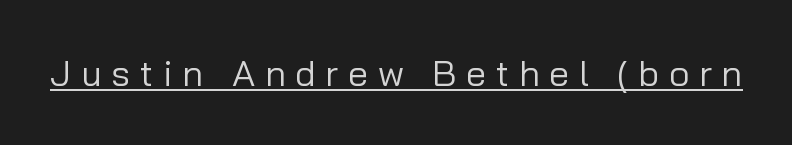
Q: Is the text bold? A: No.
Q: Is the text italic (slanted)? A: No, it is upright.
Q: Is the typeface a serif or a sans-serif typeface? A: Sans-serif.
Q: Is the text underlined? A: Yes.
Q: Is the spacing between letters normal or unusually wide? A: Unusually wide.
Q: Width (condensed, normal, or wide)? A: Normal.
Q: Stroke contrast? A: Low.
Q: x-height? A: Medium.
Q: Monospaced? A: No.
